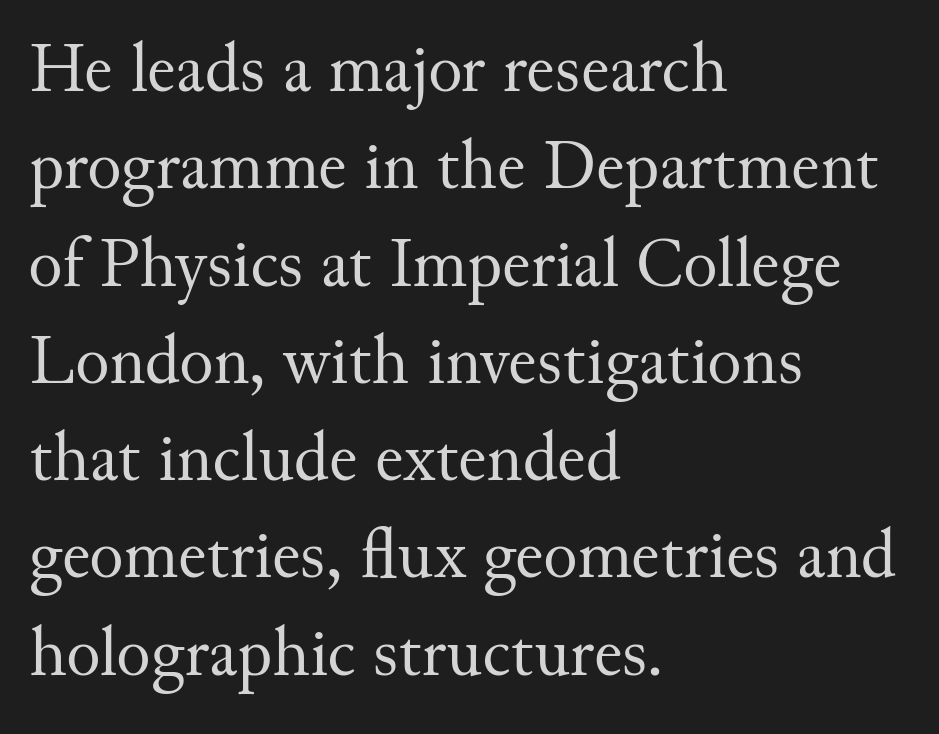
Q: Is the text bold? A: No.
Q: Is the text italic (slanted)? A: No, it is upright.
Q: Is the typeface a serif or a sans-serif typeface? A: Serif.
Q: Is the text underlined? A: No.
Q: How is the paragraph aligned? A: Left-aligned.
Q: Is the spacing between letters normal or unusually wide? A: Normal.
Q: Is the spacing between lines tight, normal or loose? A: Normal.
Q: Width (condensed, normal, or wide)? A: Normal.
Q: Stroke contrast? A: Medium.
Q: x-height? A: Small.
Q: Monospaced? A: No.
